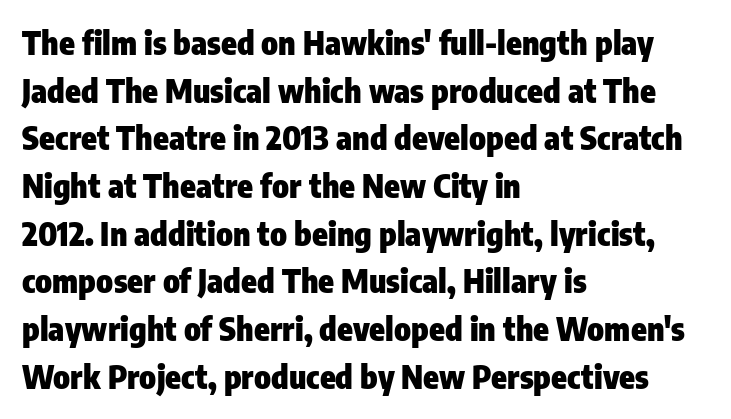
The image shows 32 px heavy, condensed sans-serif type, upright; set left-aligned, normal line spacing (1.49x), normal letter spacing, not underlined; low stroke contrast and a medium x-height.
